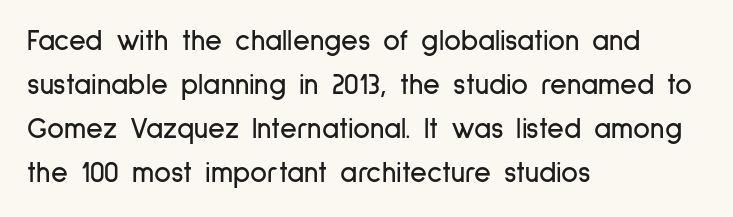
Spacing verdict: proportional, widths tailored to each character. Every stem runs plumb, perpendicular to the baseline. One glance says typical: line gaps are just what's usual. These lines are set flush left with a ragged right edge. Tracking value appears to be zero — textbook default spacing. Note: no serifs on the glyphs.
